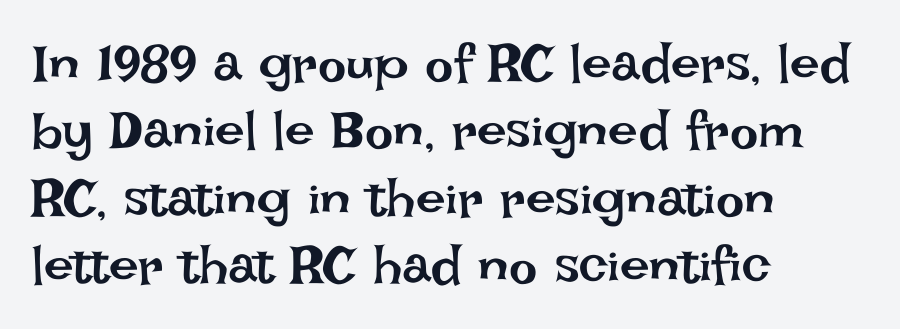
{"italic": "no", "bold": "no", "weight": "regular", "width": "normal", "stroke_contrast": "low", "x_height": "large", "monospaced": "no", "underline": "no", "align": "left", "line_spacing": "normal", "line_spacing_ratio": 1.27, "letter_spacing": "normal", "letter_spacing_em": 0.0, "glyph_px": 53}
